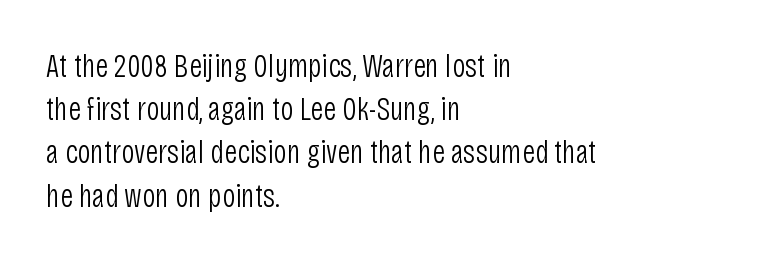
Q: Is the text bold? A: No.
Q: Is the text italic (slanted)? A: No, it is upright.
Q: Is the typeface a serif or a sans-serif typeface? A: Sans-serif.
Q: Is the text underlined? A: No.
Q: How is the paragraph aligned? A: Left-aligned.
Q: Is the spacing between letters normal or unusually wide? A: Normal.
Q: Is the spacing between lines tight, normal or loose? A: Normal.
Q: Width (condensed, normal, or wide)? A: Condensed.
Q: Stroke contrast? A: Low.
Q: x-height? A: Large.
Q: Monospaced? A: No.
